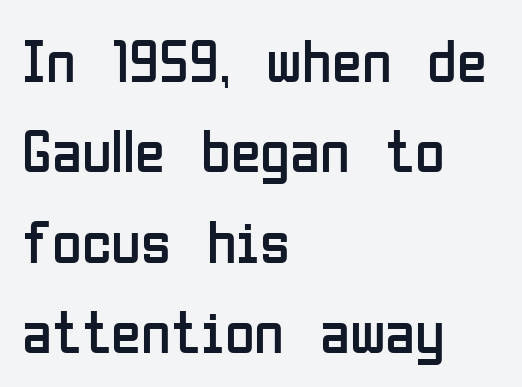
{"serif": "no", "italic": "no", "bold": "no", "weight": "regular", "width": "condensed", "stroke_contrast": "low", "x_height": "medium", "monospaced": "no", "underline": "no", "align": "left", "line_spacing": "normal", "line_spacing_ratio": 1.48, "letter_spacing": "normal", "letter_spacing_em": 0.0, "glyph_px": 61}
